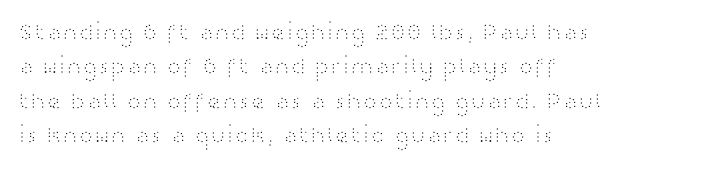
The image shows 24 px text type, upright; set left-aligned, normal line spacing (1.43x), normal letter spacing, not underlined.
